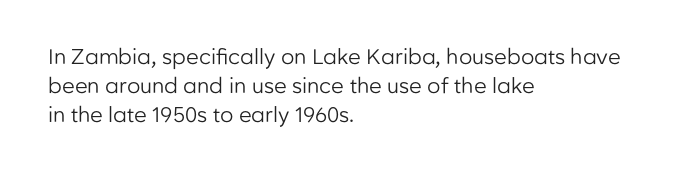
Each new line begins a customary step beneath the previous one. Stems here are at most as thick as an everyday book face. Words appear dense and cohesive because spacing is normal. Descenders hang freely into open space. The axis of the letterforms is exactly vertical.
